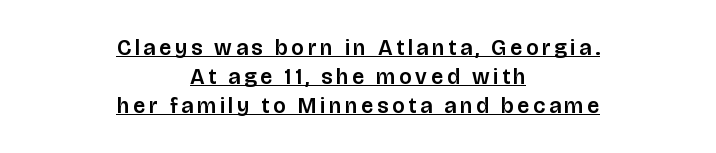
The image shows 22 px text type, upright; set centered, normal line spacing (1.31x), underlined.
